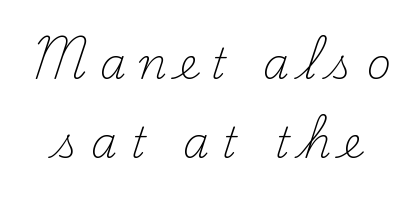
{"bold": "no", "weight": "light", "width": "normal", "stroke_contrast": "medium", "x_height": "small", "monospaced": "no", "underline": "no", "line_spacing_ratio": 1.87, "letter_spacing": "wide", "letter_spacing_em": 0.29, "glyph_px": 42}
